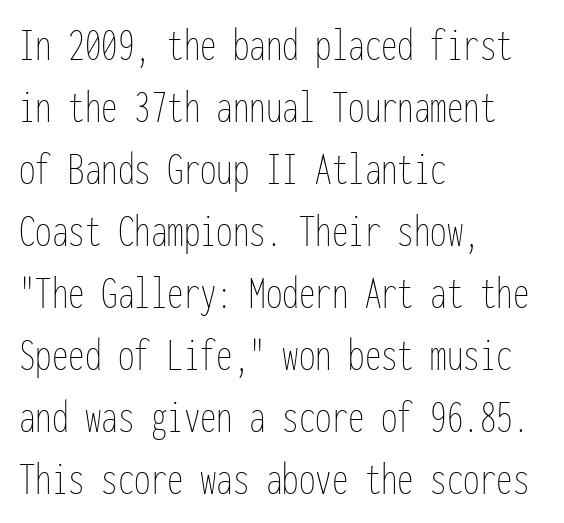
{"italic": "no", "bold": "no", "weight": "thin", "width": "condensed", "stroke_contrast": "low", "x_height": "medium", "monospaced": "yes", "underline": "no", "align": "left", "line_spacing": "normal", "line_spacing_ratio": 1.32, "letter_spacing": "normal", "letter_spacing_em": 0.0, "glyph_px": 47}
